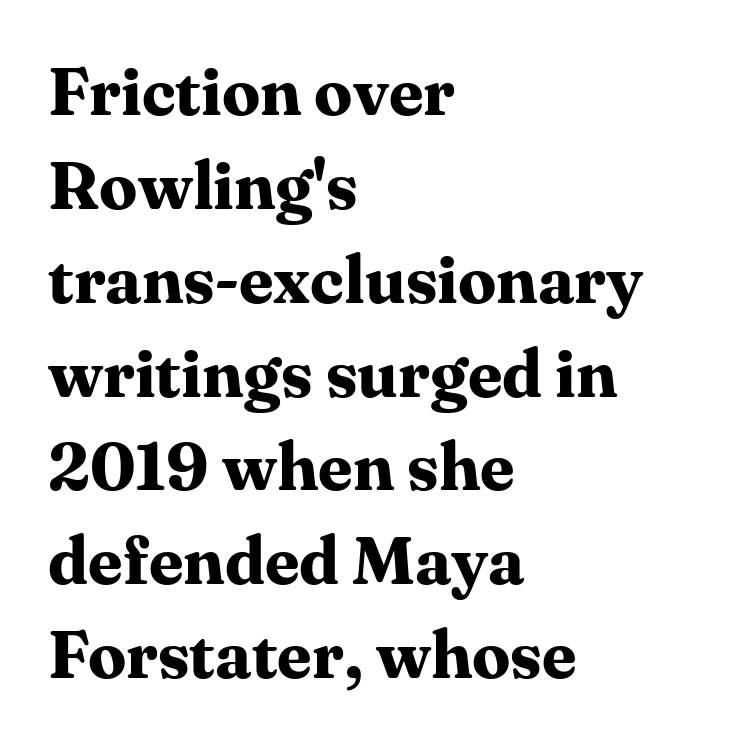
The image shows 68 px bold serif type, upright; set left-aligned, normal line spacing (1.38x), normal letter spacing, not underlined; medium stroke contrast and a medium x-height.
